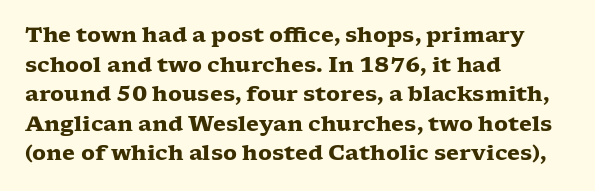
{"italic": "no", "bold": "yes", "underline": "no", "align": "left", "line_spacing": "normal", "line_spacing_ratio": 1.41, "letter_spacing": "normal", "letter_spacing_em": 0.0, "glyph_px": 21}
